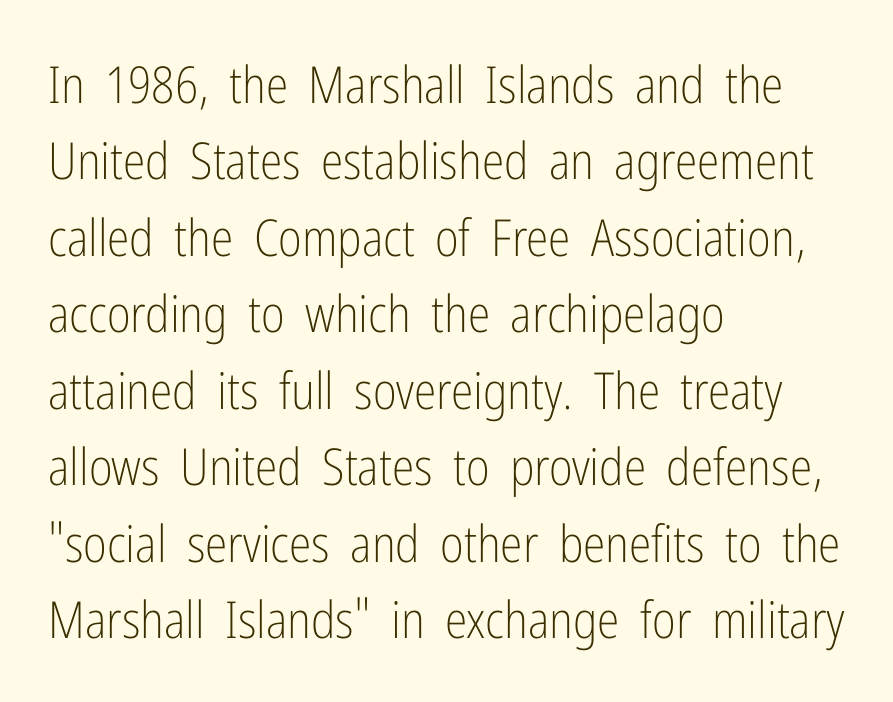
The image shows 51 px light, condensed sans-serif type, upright; set left-aligned, normal line spacing (1.5x), normal letter spacing, not underlined; low stroke contrast and a medium x-height.
